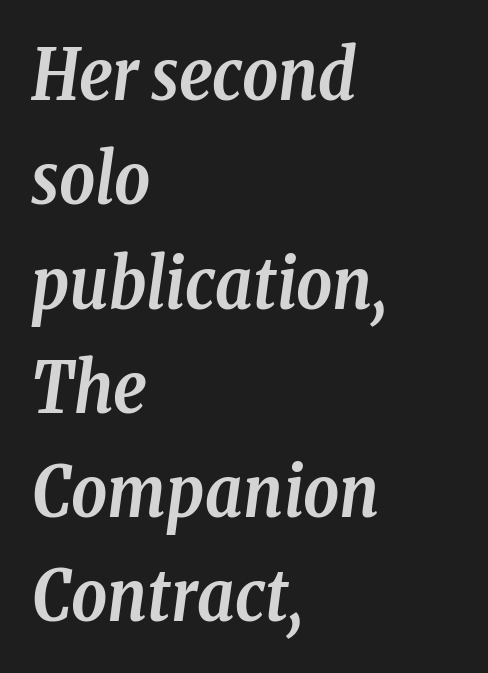
{"serif": "yes", "italic": "yes", "lean": "right", "slant_degrees": 8, "bold": "yes", "weight": "semibold", "width": "condensed", "stroke_contrast": "low", "x_height": "medium", "monospaced": "no", "underline": "no", "align": "left", "line_spacing": "normal", "line_spacing_ratio": 1.49, "letter_spacing": "normal", "letter_spacing_em": 0.0, "glyph_px": 70}
